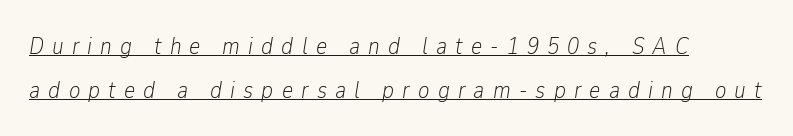
The image shows 24 px text type, italic (leaning right); set left-aligned, line spacing 1.82x, unusually wide letter spacing (+0.34 em), underlined.
